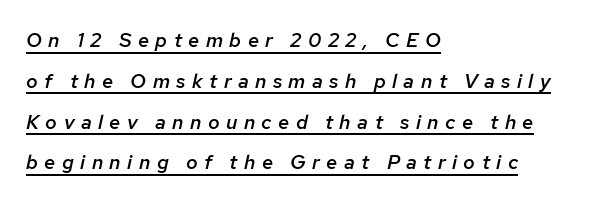
Q: Is the text bold? A: Semi-bold.
Q: Is the text italic (slanted)? A: Yes, it leans right by about 12 degrees.
Q: Is the text underlined? A: Yes.
Q: How is the paragraph aligned? A: Left-aligned.
Q: Is the spacing between letters normal or unusually wide? A: Unusually wide.
Q: Is the spacing between lines tight, normal or loose? A: Loose.
